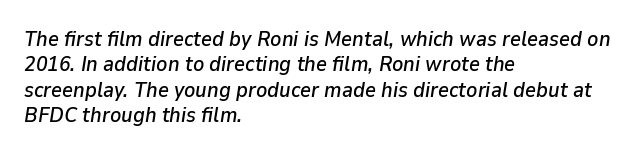
Q: Is the text italic (slanted)? A: Yes, it leans right by about 9 degrees.
Q: Is the text underlined? A: No.
Q: How is the paragraph aligned? A: Left-aligned.
Q: Is the spacing between letters normal or unusually wide? A: Normal.
